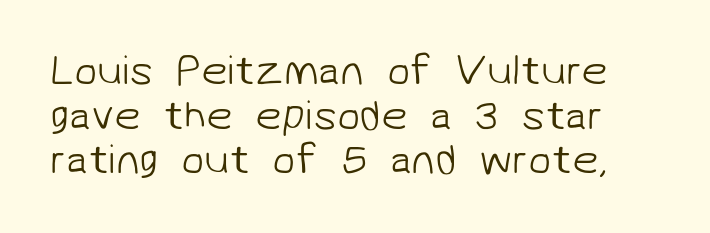
Q: Is the text bold? A: No.
Q: Is the typeface a serif or a sans-serif typeface? A: Sans-serif.
Q: Is the text underlined? A: No.
Q: Is the spacing between letters normal or unusually wide? A: Normal.
Q: Is the spacing between lines tight, normal or loose? A: Tight.
Q: Width (condensed, normal, or wide)? A: Normal.
Q: Stroke contrast? A: Low.
Q: x-height? A: Medium.
Q: Monospaced? A: No.
